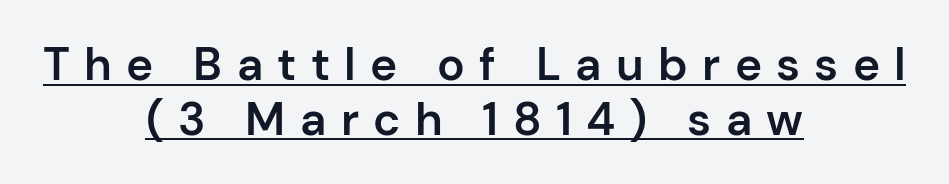
Nothing sits at the stroke ends, so this counts as sans-serif. Inter-character spacing is expanded well beyond the font's built-in metrics. Layout note: lines centered. The axis of the letterforms is exactly vertical. A baseline rule has been typeset under these characters. Bold? Not quite — semibold, heavier than regular but stopping short.
